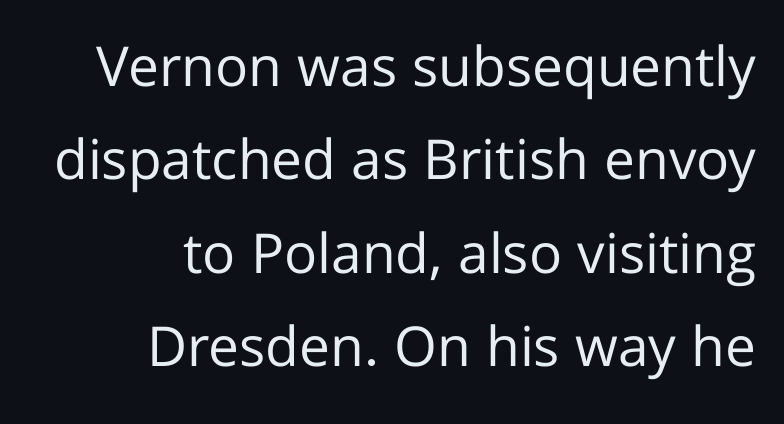
{"serif": "no", "italic": "no", "bold": "no", "weight": "regular", "width": "normal", "stroke_contrast": "low", "x_height": "medium", "monospaced": "no", "underline": "no", "align": "right", "line_spacing": "normal", "line_spacing_ratio": 1.7, "letter_spacing": "normal", "letter_spacing_em": 0.0, "glyph_px": 55}
